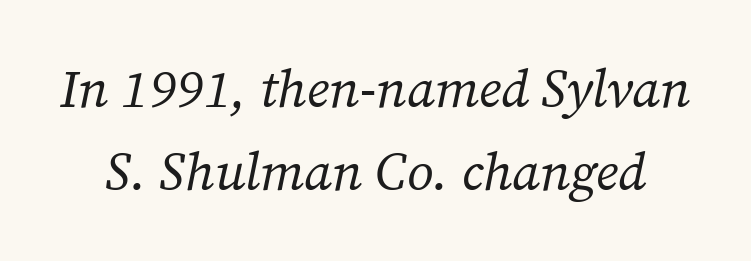
Q: Is the text bold? A: No.
Q: Is the text italic (slanted)? A: Yes, it leans right by about 12 degrees.
Q: Is the typeface a serif or a sans-serif typeface? A: Serif.
Q: Is the text underlined? A: No.
Q: Is the spacing between letters normal or unusually wide? A: Normal.
Q: Is the spacing between lines tight, normal or loose? A: Normal.
Q: Width (condensed, normal, or wide)? A: Normal.
Q: Stroke contrast? A: Medium.
Q: x-height? A: Medium.
Q: Monospaced? A: No.
